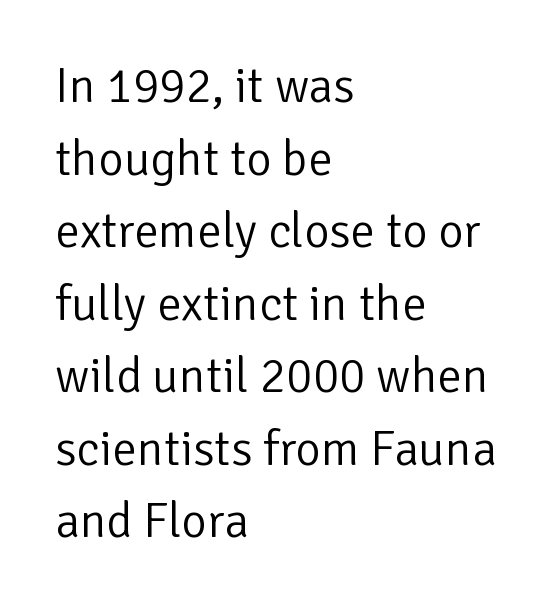
Baseline-to-baseline distance is the conventional proportion of letter height. Italic? Not at all — the glyphs are vertical. Unmarked baselines from the first word to the last. The tracking reads as untouched default to a designer's eye. Does the type have serifs? No, each stem ends abruptly. The face used here is proportionally spaced, like ordinary book or web type.
